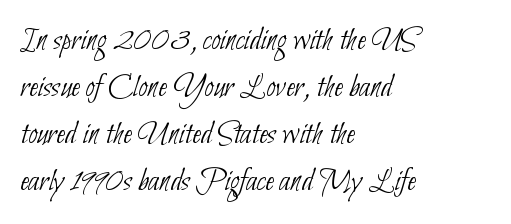
No heavy texture on the line: the type isn't bold. The designer left line spacing at the default. Character widths vary here, with narrow letters taking less room than wide ones. Nope, no serifs anywhere on these letters.
